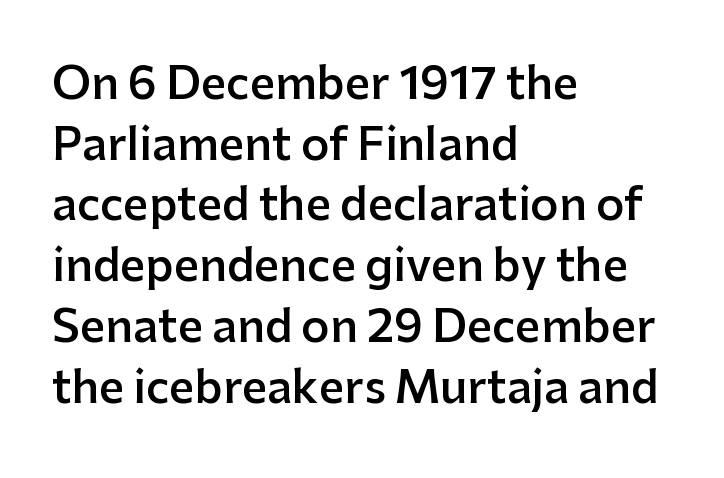
Q: Is the text bold? A: Semi-bold.
Q: Is the text italic (slanted)? A: No, it is upright.
Q: Is the typeface a serif or a sans-serif typeface? A: Sans-serif.
Q: Is the text underlined? A: No.
Q: How is the paragraph aligned? A: Left-aligned.
Q: Is the spacing between letters normal or unusually wide? A: Normal.
Q: Is the spacing between lines tight, normal or loose? A: Normal.
Q: Width (condensed, normal, or wide)? A: Normal.
Q: Stroke contrast? A: Low.
Q: x-height? A: Medium.
Q: Monospaced? A: No.
